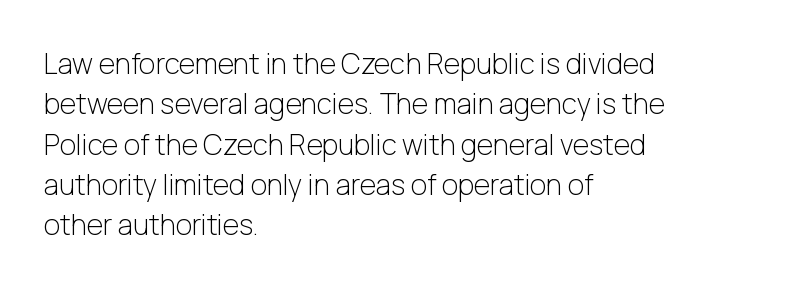
The image shows 28 px light sans-serif type, upright; set left-aligned, normal line spacing (1.44x), normal letter spacing, not underlined; low stroke contrast and a medium x-height.
